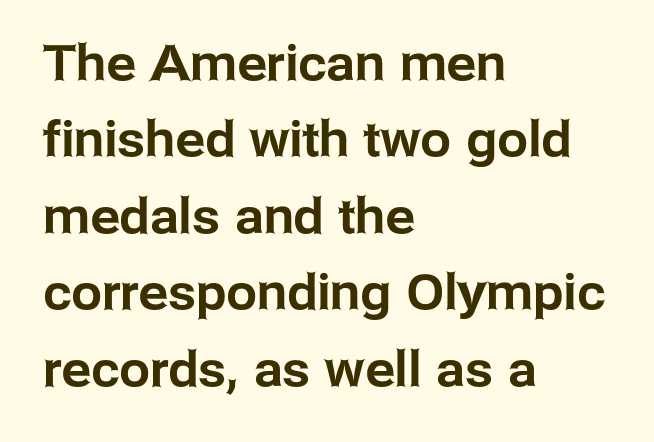
{"serif": "no", "italic": "no", "width": "normal", "stroke_contrast": "low", "x_height": "medium", "monospaced": "no", "underline": "no", "align": "left", "line_spacing": "normal", "line_spacing_ratio": 1.56, "letter_spacing": "normal", "letter_spacing_em": 0.0, "glyph_px": 49}
